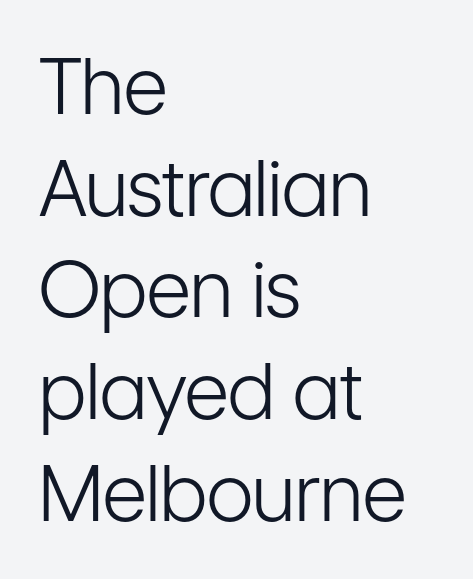
{"serif": "no", "italic": "no", "bold": "no", "weight": "light", "width": "condensed", "stroke_contrast": "low", "x_height": "medium", "monospaced": "no", "underline": "no", "align": "left", "line_spacing": "normal", "line_spacing_ratio": 1.32, "letter_spacing": "normal", "letter_spacing_em": 0.0, "glyph_px": 77}
